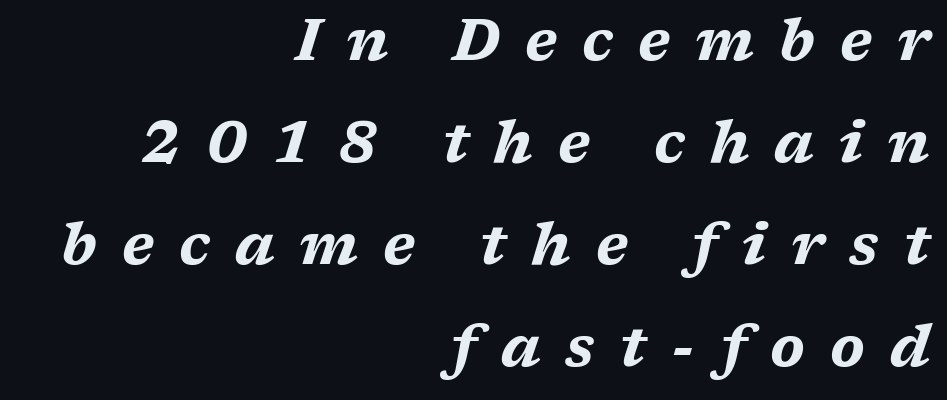
These lines were composed using italics. The specimen omits any rule beneath the text block's lines. Heft: maximum for text — a bold. Each letter keeps its own natural width here, so spacing adapts to shape.
